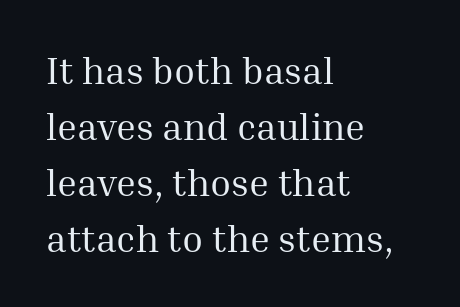
You can tell it's not italic because the verticals are truly vertical. You could call the tracking neutral — neither tight nor loose. The rendering uses natural spacing where letterforms have individual widths. Leading: standard.
